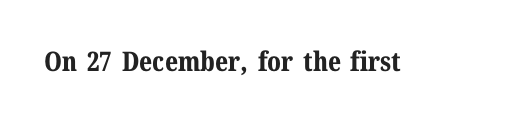
What stands out about the letter spacing? Nothing — it is the standard amount. No italicization has been applied; the sample stays upright. The gap between lines stays unmarked. Thick stems and heavy bowls — unmistakably bold.
